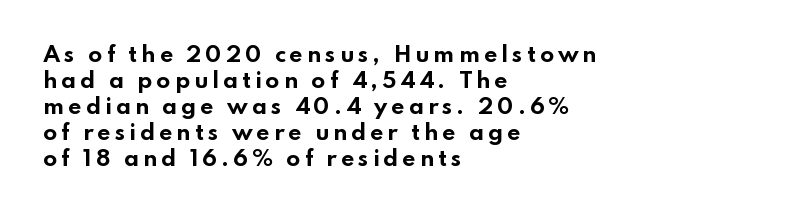
The image shows 21 px bold type, upright; set left-aligned, line spacing 1.24x, not underlined.
